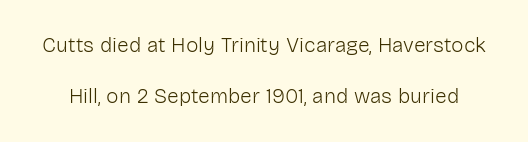
The image shows 21 px text type, upright; set loose line spacing (2.45x), normal letter spacing, not underlined.
